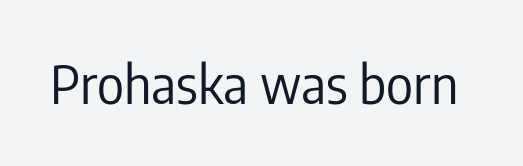
The image shows 52 px regular-weight, condensed sans-serif type, upright; set normal letter spacing, not underlined; low stroke contrast and a medium x-height.
